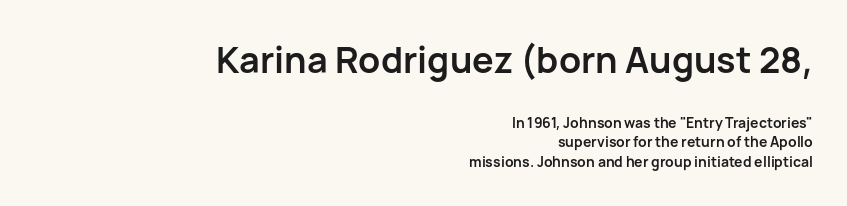
Q: Is the text bold? A: Yes.
Q: Is the text italic (slanted)? A: No, it is upright.
Q: Is the typeface a serif or a sans-serif typeface? A: Sans-serif.
Q: Is the text underlined? A: No.
Q: How is the paragraph aligned? A: Right-aligned.
Q: Is the spacing between letters normal or unusually wide? A: Normal.
Q: Is the spacing between lines tight, normal or loose? A: Normal.
Q: Which block of text is set in a larger size, the first (top) or the second (bottom)? A: The first (top) one.
Q: Width (condensed, normal, or wide)? A: Normal.
Q: Stroke contrast? A: Low.
Q: x-height? A: Medium.
Q: Monospaced? A: No.
